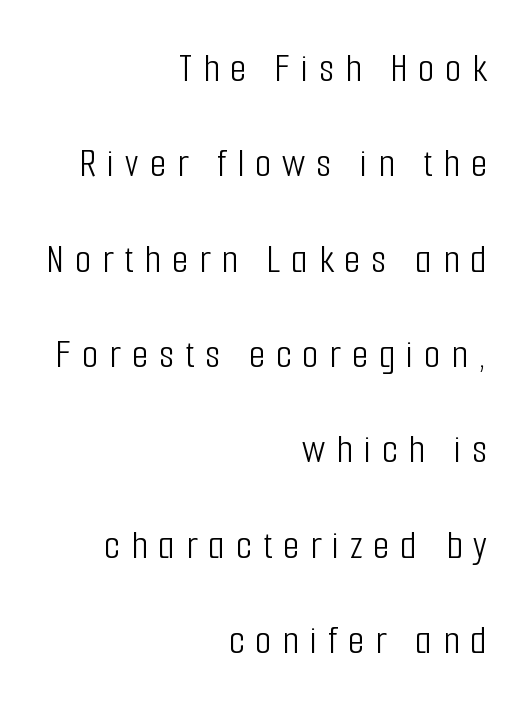
This sample uses an upright cut, with every glyph sitting square on the baseline. The rendering inserts visible extra space after every character. Any mark beneath the type? The region is blank. Notice how the passage keeps a crisp vertical edge on the right only.
